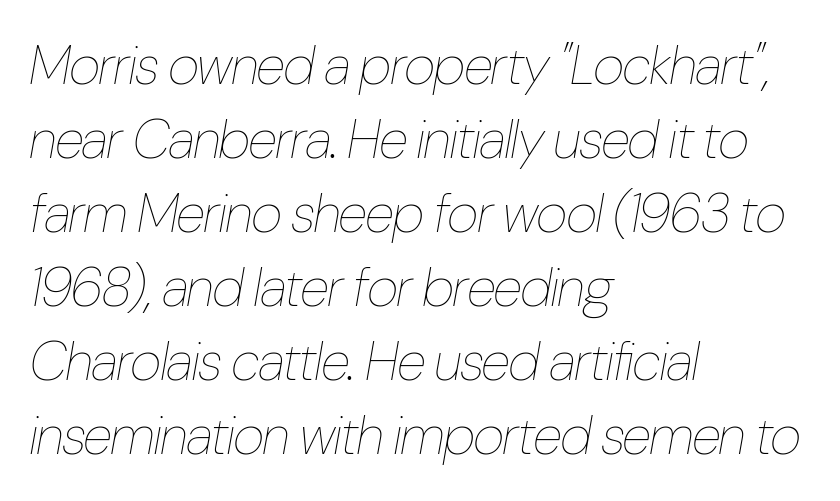
{"italic": "yes", "lean": "right", "slant_degrees": 10, "bold": "no", "weight": "thin", "width": "condensed", "stroke_contrast": "low", "x_height": "medium", "monospaced": "no", "underline": "no", "align": "left", "line_spacing": "normal", "line_spacing_ratio": 1.37, "letter_spacing": "normal", "letter_spacing_em": 0.0, "glyph_px": 54}
